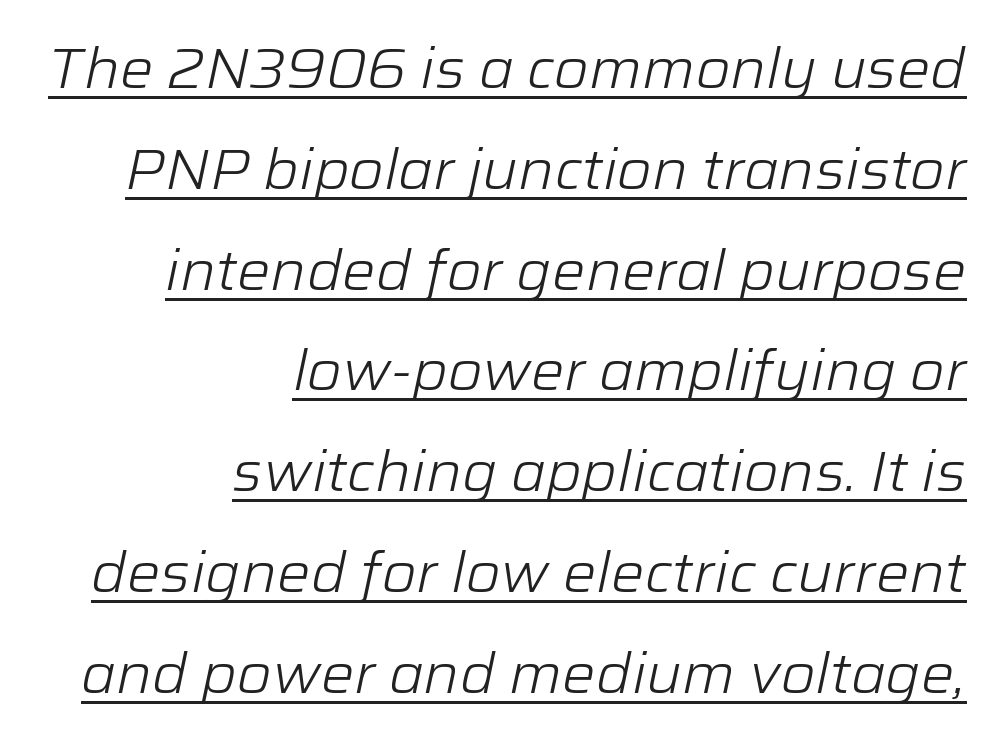
In designer terms, the underline attribute is active on this setting. The passage shown has conventional tracking throughout. If you drew a line through each stem, it would be angled. Note the varied advance widths — an 'i' is clearly narrower than an 'm'. The rag falls on the left side of this text block.
